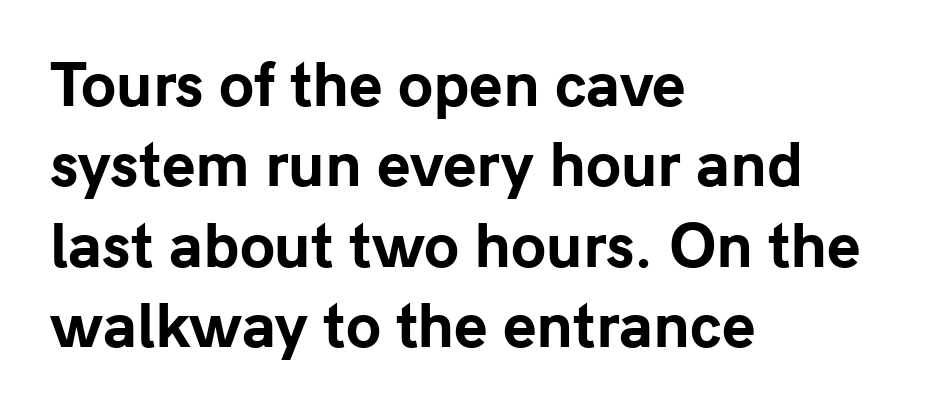
The image shows 57 px bold sans-serif type, upright; set left-aligned, normal line spacing (1.41x), normal letter spacing, not underlined; low stroke contrast and a medium x-height.
